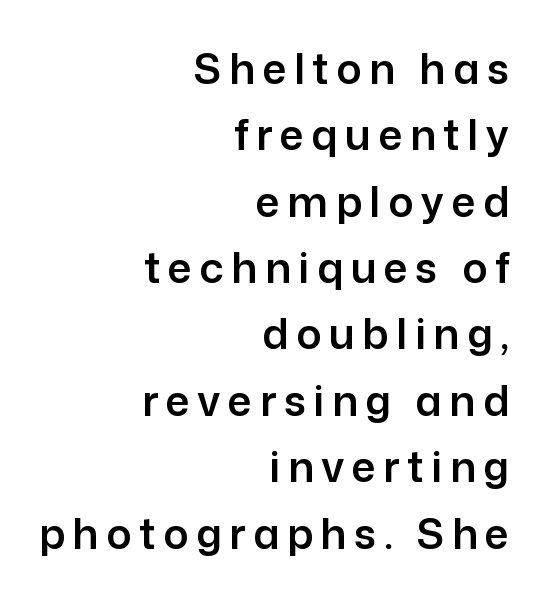
Q: Is the text italic (slanted)? A: No, it is upright.
Q: Is the typeface a serif or a sans-serif typeface? A: Sans-serif.
Q: Is the text underlined? A: No.
Q: How is the paragraph aligned? A: Right-aligned.
Q: Is the spacing between lines tight, normal or loose? A: Normal.
Q: Width (condensed, normal, or wide)? A: Normal.
Q: Stroke contrast? A: Low.
Q: x-height? A: Medium.
Q: Monospaced? A: No.
